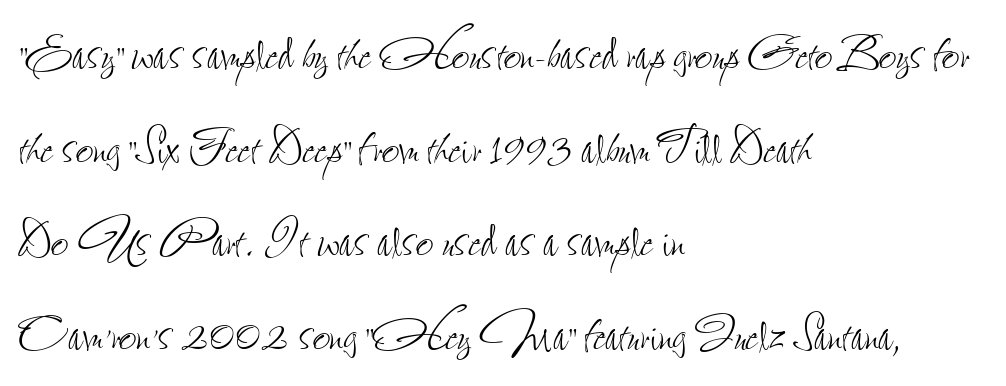
The image shows 62 px thin, condensed type; set left-aligned, normal line spacing (1.51x), normal letter spacing, not underlined; low stroke contrast and a small x-height.
